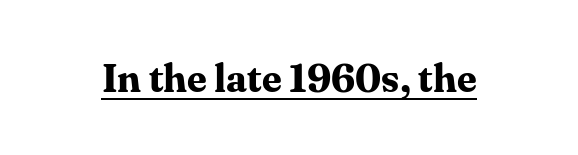
This rendering leaves character spacing at its baseline value. Summary of weight: heavy, a full bold. Underline: present. Type style note: has serifs. The face used here is proportionally spaced, like ordinary book or web type.
